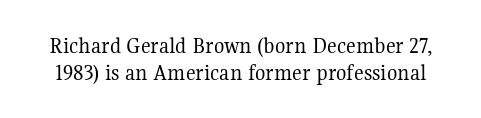
The image shows 24 px text type, upright; set tight line spacing (1.13x), normal letter spacing, not underlined.
